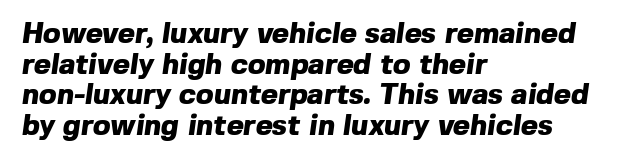
Q: Is the text bold? A: Yes.
Q: Is the typeface a serif or a sans-serif typeface? A: Sans-serif.
Q: Is the text underlined? A: No.
Q: How is the paragraph aligned? A: Left-aligned.
Q: Is the spacing between letters normal or unusually wide? A: Normal.
Q: Is the spacing between lines tight, normal or loose? A: Tight.
Q: Width (condensed, normal, or wide)? A: Normal.
Q: x-height? A: Medium.
Q: Monospaced? A: No.
